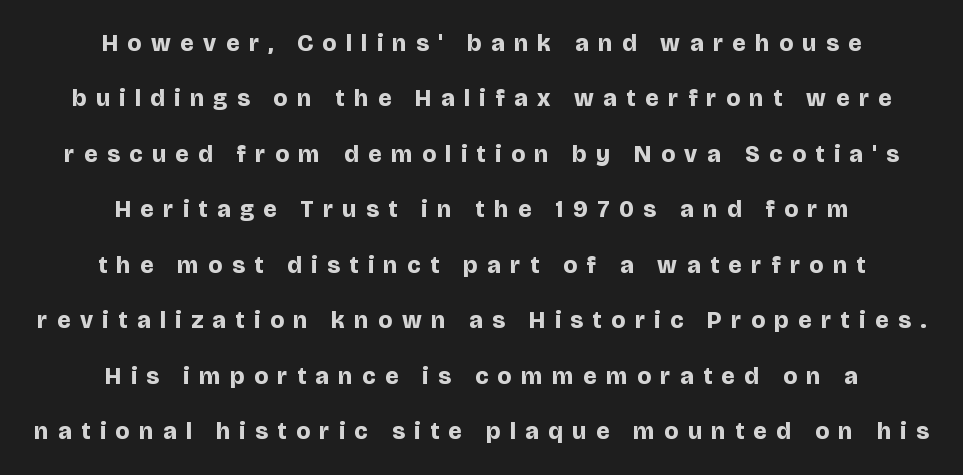
The image shows 24 px bold type, upright; set centered, loose line spacing (2.31x), unusually wide letter spacing (+0.4 em), not underlined.
